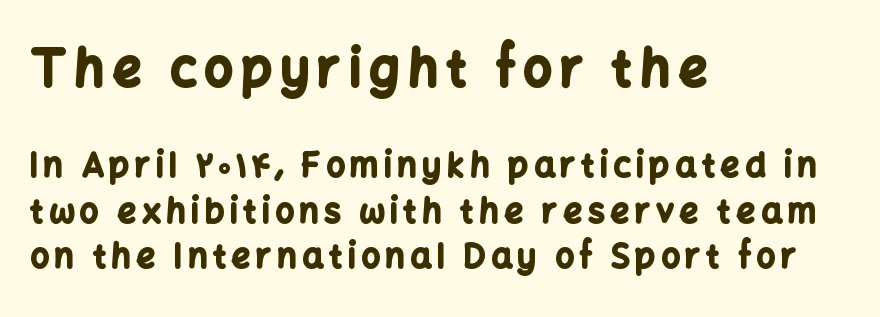
Q: Is the text bold? A: Yes.
Q: Is the text italic (slanted)? A: No, it is upright.
Q: Is the typeface a serif or a sans-serif typeface? A: Sans-serif.
Q: Is the text underlined? A: No.
Q: How is the paragraph aligned? A: Left-aligned.
Q: Is the spacing between lines tight, normal or loose? A: Normal.
Q: Which block of text is set in a larger size, the first (top) or the second (bottom)? A: The first (top) one.
Q: Width (condensed, normal, or wide)? A: Normal.
Q: Stroke contrast? A: Low.
Q: x-height? A: Medium.
Q: Monospaced? A: No.
